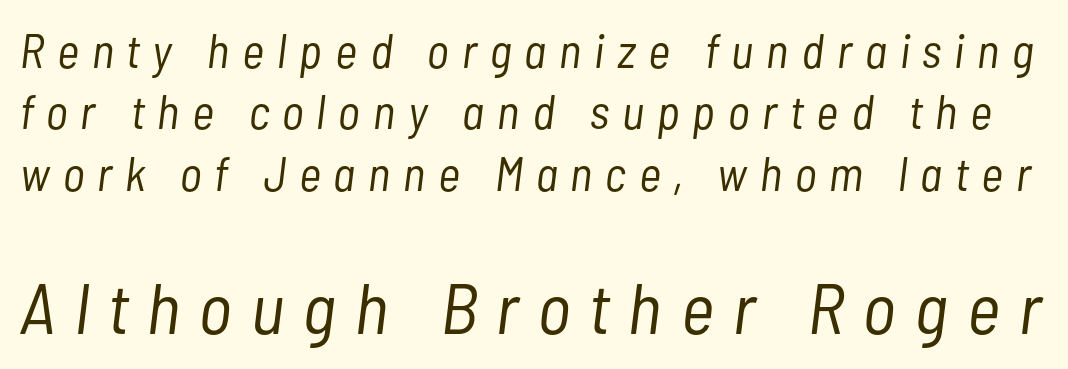
Q: Is the text bold? A: No.
Q: Is the text italic (slanted)? A: Yes, it leans right by about 7 degrees.
Q: Is the text underlined? A: No.
Q: Is the spacing between letters normal or unusually wide? A: Unusually wide.
Q: Is the spacing between lines tight, normal or loose? A: Normal.
Q: Which block of text is set in a larger size, the first (top) or the second (bottom)? A: The second (bottom) one.
Q: Width (condensed, normal, or wide)? A: Condensed.
Q: Stroke contrast? A: Low.
Q: x-height? A: Medium.
Q: Monospaced? A: No.
